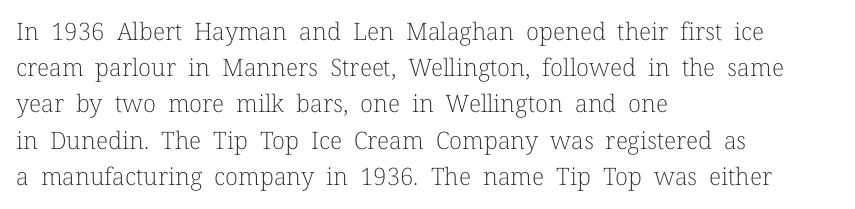
Q: Is the text bold? A: No.
Q: Is the text italic (slanted)? A: No, it is upright.
Q: Is the text underlined? A: No.
Q: How is the paragraph aligned? A: Left-aligned.
Q: Is the spacing between letters normal or unusually wide? A: Normal.
Q: Is the spacing between lines tight, normal or loose? A: Normal.
